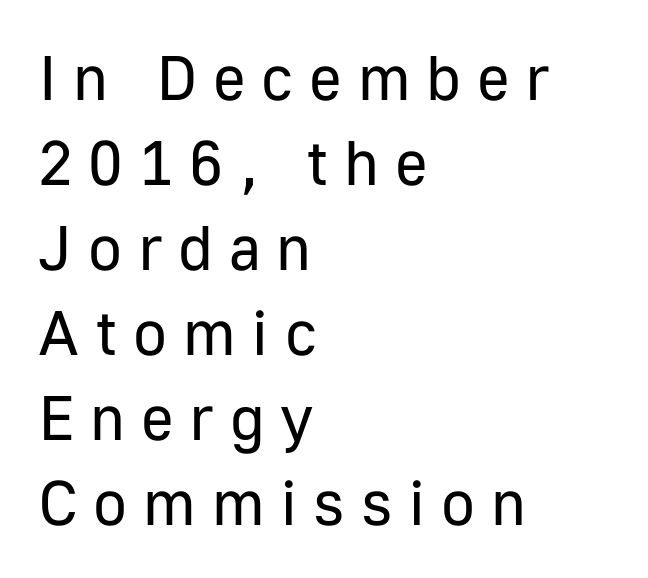
The image shows 63 px regular-weight sans-serif type, upright; set left-aligned, normal line spacing (1.35x), unusually wide letter spacing (+0.25 em), not underlined; low stroke contrast and a medium x-height.
